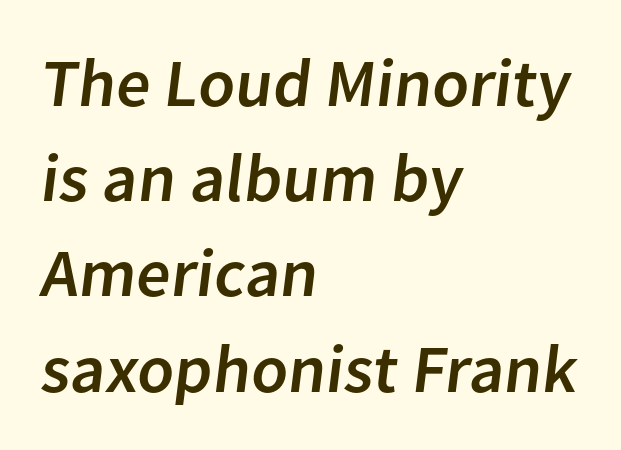
The image shows 68 px sans-serif type; set left-aligned, normal line spacing (1.4x), normal letter spacing, not underlined; low stroke contrast and a medium x-height.
